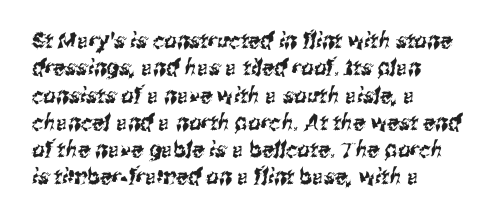
The image shows 22 px text type; set left-aligned, line spacing 1.24x, normal letter spacing, not underlined.
